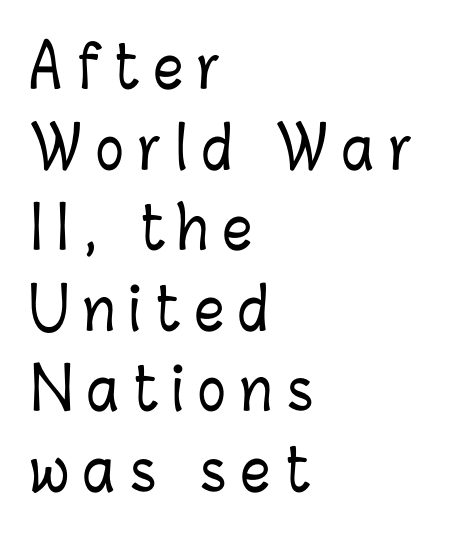
Q: Is the text italic (slanted)? A: No, it is upright.
Q: Is the text underlined? A: No.
Q: How is the paragraph aligned? A: Left-aligned.
Q: Is the spacing between letters normal or unusually wide? A: Unusually wide.
Q: Is the spacing between lines tight, normal or loose? A: Normal.
Q: Width (condensed, normal, or wide)? A: Condensed.
Q: Stroke contrast? A: Low.
Q: x-height? A: Medium.
Q: Monospaced? A: No.
